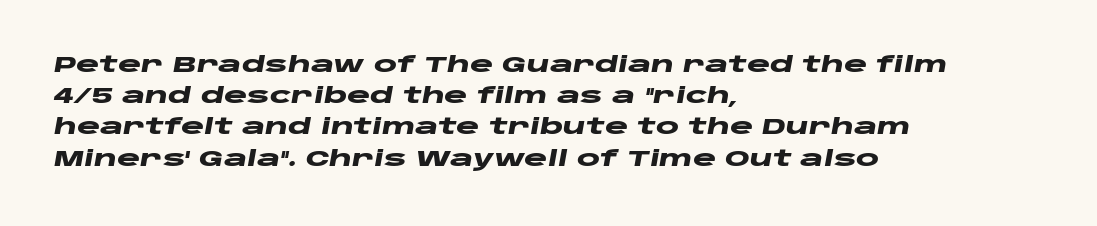
These lines stack with their left ends in a neat column. Standard letterfit; no display-style spreading of the glyphs. The designer left line spacing at the default. Caption: bold face, heavy strokes. Unmarked baselines from the first word to the last. Every character sits at an angle, as italics do.
